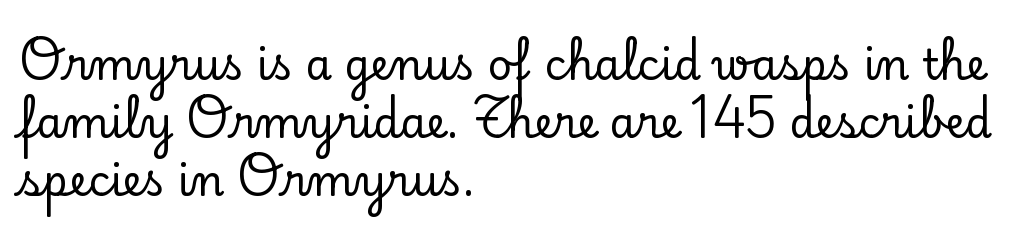
The image shows 42 px serif type, upright; set left-aligned, normal line spacing (1.38x), normal letter spacing, not underlined; low stroke contrast and a small x-height.
